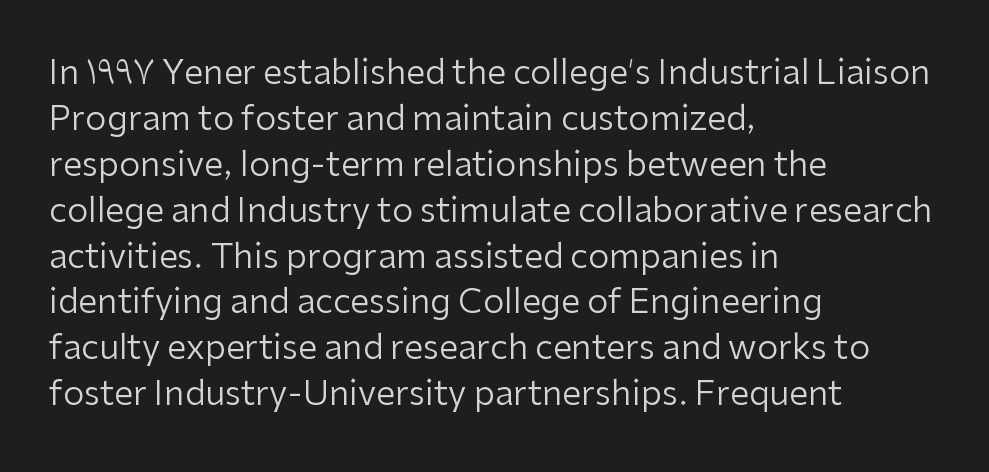
Underline: absent. A roman cut, with each character standing at attention. Compared with typical body copy, the letter spacing here is the same. Notice how descenders clear the ascenders below comfortably — that's standard leading. Each line starts at the same left margin while the right side varies.
